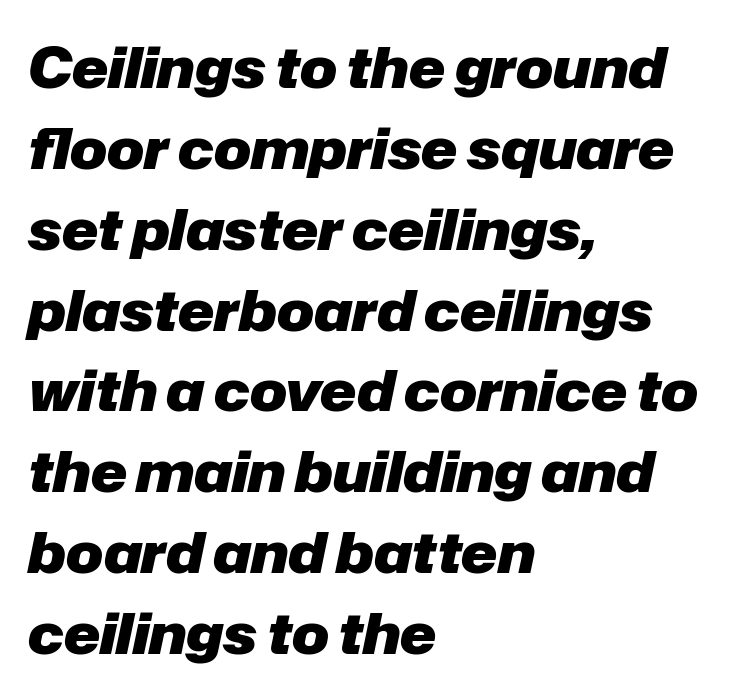
Q: Is the text bold? A: Yes.
Q: Is the text italic (slanted)? A: Yes, it leans right by about 12 degrees.
Q: Is the text underlined? A: No.
Q: How is the paragraph aligned? A: Left-aligned.
Q: Is the spacing between letters normal or unusually wide? A: Normal.
Q: Is the spacing between lines tight, normal or loose? A: Normal.
Q: Width (condensed, normal, or wide)? A: Normal.
Q: Stroke contrast? A: Low.
Q: x-height? A: Medium.
Q: Monospaced? A: No.
